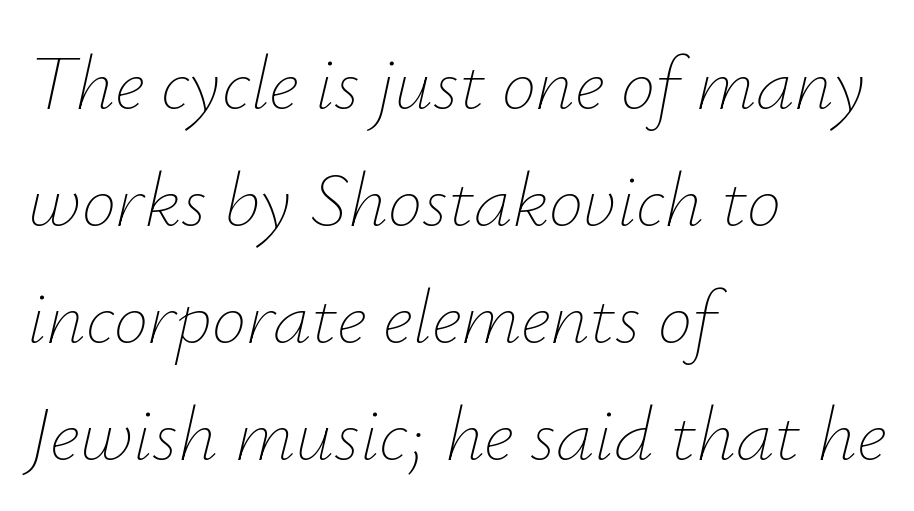
These lines are set flush left with a ragged right edge. Here the designer chose a conventional face with non-uniform glyph widths. The cut favours lightness, reaching ordinary text weight at its darkest. Anything drawn beneath the words? Only blank space.
